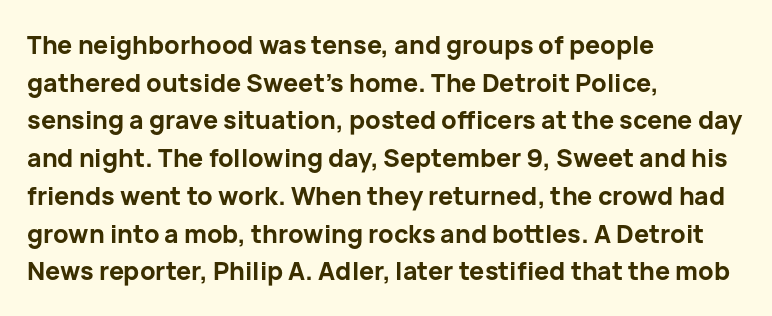
{"italic": "no", "bold": "yes", "underline": "no", "align": "left", "line_spacing": "normal", "line_spacing_ratio": 1.51, "letter_spacing": "normal", "letter_spacing_em": 0.0, "glyph_px": 25}
